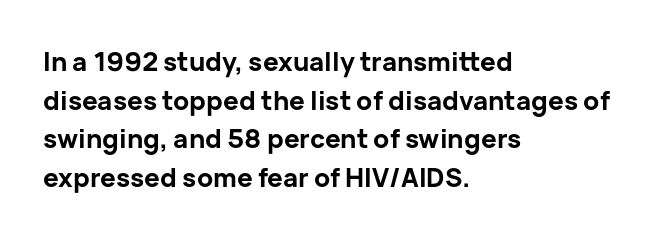
The image shows 26 px bold type, upright; set left-aligned, normal line spacing (1.49x), normal letter spacing, not underlined.
